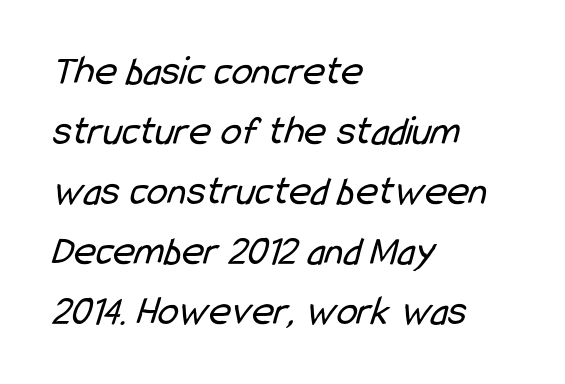
The space beneath each line is pristine and unruled. The rendering uses natural spacing where letterforms have individual widths. This rendering uses left alignment, leaving the right contour irregular. Compared with typical body copy, the letter spacing here is the same. Note: no serifs on the glyphs. If you measured baseline to baseline, you'd find a middling distance.
